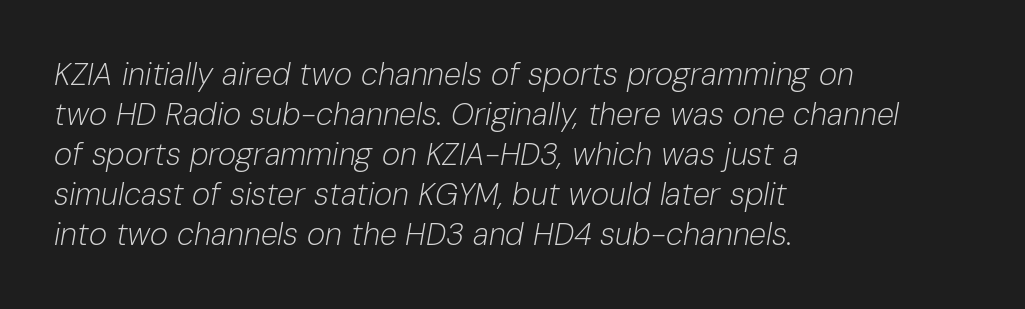
In terms of leading, this rendering sits right in the middle. Beneath every word, the page is bare. What stands out about the letter spacing? Nothing — it is the standard amount. The letters look calm and open, with moderate or lighter stems. Which margin do the lines hug? The left one — the right edge is uneven.
